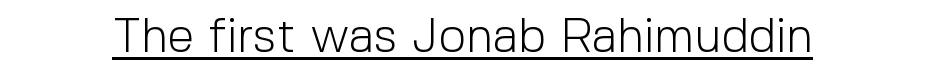
The image shows 48 px light sans-serif type, upright; set normal letter spacing, underlined; a medium x-height.
